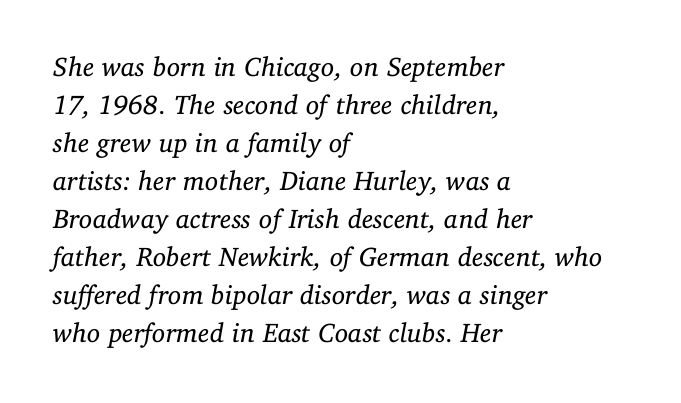
The image shows 27 px text type, italic (leaning right); set left-aligned, normal line spacing (1.41x), normal letter spacing, not underlined.
